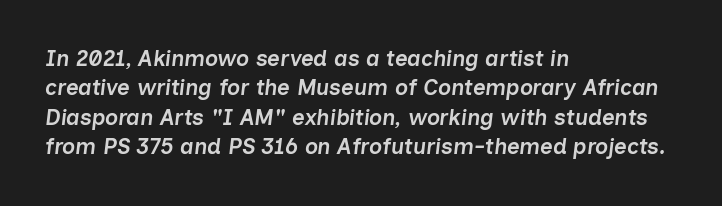
Q: Is the text bold? A: Semi-bold.
Q: Is the text italic (slanted)? A: Yes, it leans right by about 7 degrees.
Q: Is the text underlined? A: No.
Q: How is the paragraph aligned? A: Left-aligned.
Q: Is the spacing between letters normal or unusually wide? A: Normal.
Q: Is the spacing between lines tight, normal or loose? A: Normal.
